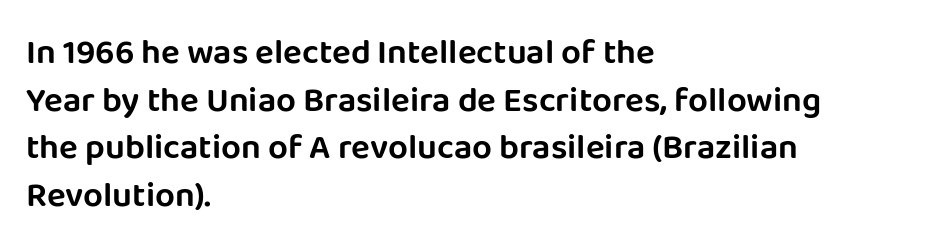
{"serif": "no", "italic": "no", "width": "normal", "stroke_contrast": "low", "x_height": "large", "monospaced": "no", "underline": "no", "align": "left", "line_spacing": "normal", "line_spacing_ratio": 1.36, "letter_spacing": "normal", "letter_spacing_em": 0.0, "glyph_px": 35}
